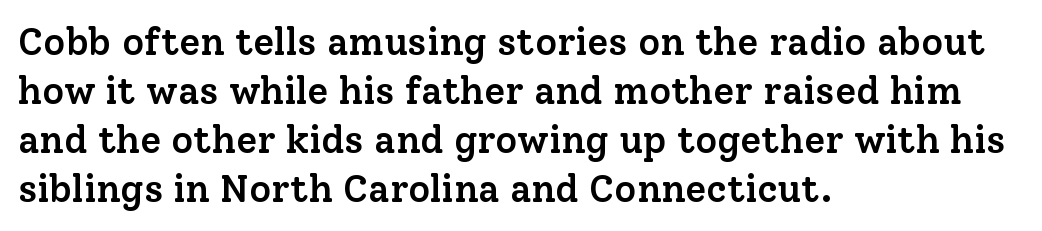
Q: Is the text bold? A: Semi-bold.
Q: Is the text italic (slanted)? A: No, it is upright.
Q: Is the typeface a serif or a sans-serif typeface? A: Serif.
Q: Is the text underlined? A: No.
Q: How is the paragraph aligned? A: Left-aligned.
Q: Is the spacing between letters normal or unusually wide? A: Normal.
Q: Is the spacing between lines tight, normal or loose? A: Normal.
Q: Width (condensed, normal, or wide)? A: Normal.
Q: Stroke contrast? A: Low.
Q: x-height? A: Medium.
Q: Monospaced? A: No.
